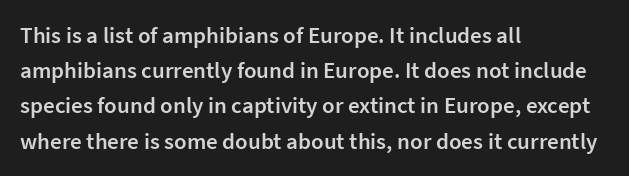
The image shows 23 px text type, upright; set left-aligned, normal line spacing (1.53x), normal letter spacing, not underlined.
